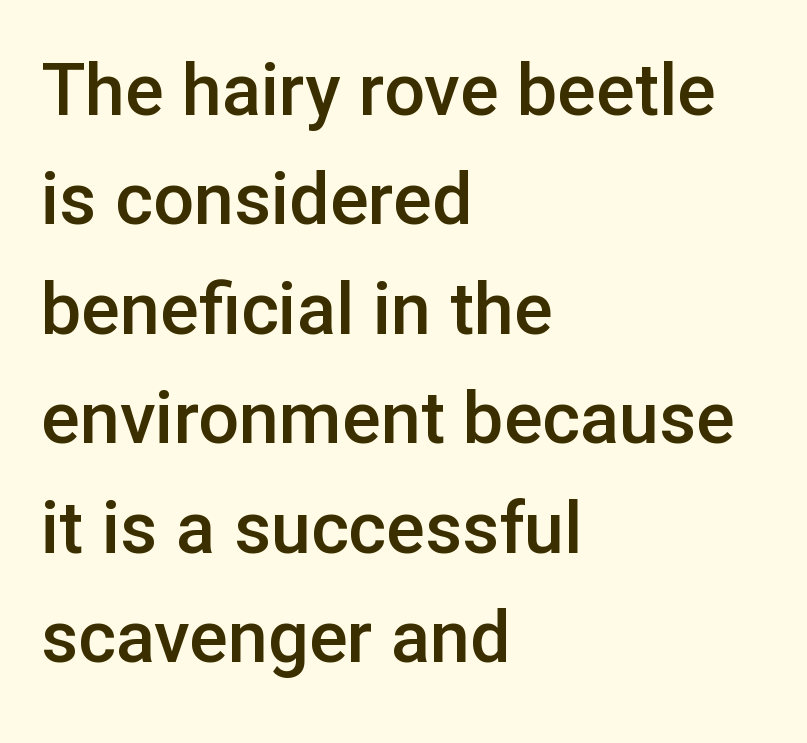
Q: Is the text bold? A: Semi-bold.
Q: Is the text italic (slanted)? A: No, it is upright.
Q: Is the typeface a serif or a sans-serif typeface? A: Sans-serif.
Q: Is the text underlined? A: No.
Q: How is the paragraph aligned? A: Left-aligned.
Q: Is the spacing between letters normal or unusually wide? A: Normal.
Q: Is the spacing between lines tight, normal or loose? A: Normal.
Q: Width (condensed, normal, or wide)? A: Normal.
Q: Stroke contrast? A: Low.
Q: x-height? A: Medium.
Q: Monospaced? A: No.
